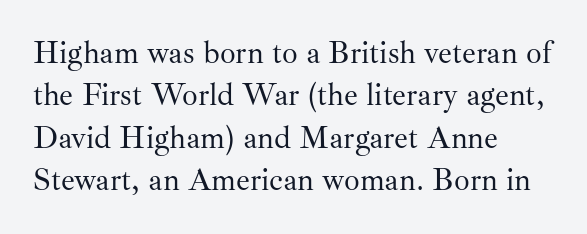
Q: Is the text bold? A: No.
Q: Is the text italic (slanted)? A: No, it is upright.
Q: Is the typeface a serif or a sans-serif typeface? A: Serif.
Q: Is the text underlined? A: No.
Q: How is the paragraph aligned? A: Left-aligned.
Q: Is the spacing between letters normal or unusually wide? A: Normal.
Q: Is the spacing between lines tight, normal or loose? A: Normal.
Q: Width (condensed, normal, or wide)? A: Normal.
Q: Stroke contrast? A: Medium.
Q: x-height? A: Small.
Q: Monospaced? A: No.
